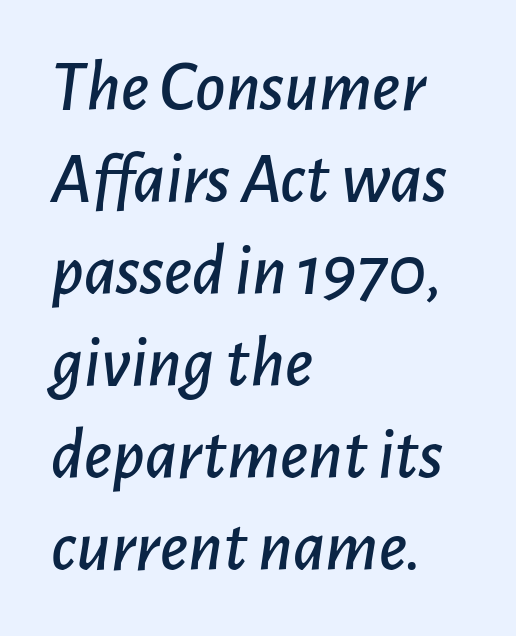
The image shows 73 px text type, italic (leaning right); set left-aligned, normal line spacing (1.26x), normal letter spacing, not underlined; low stroke contrast and a medium x-height.
